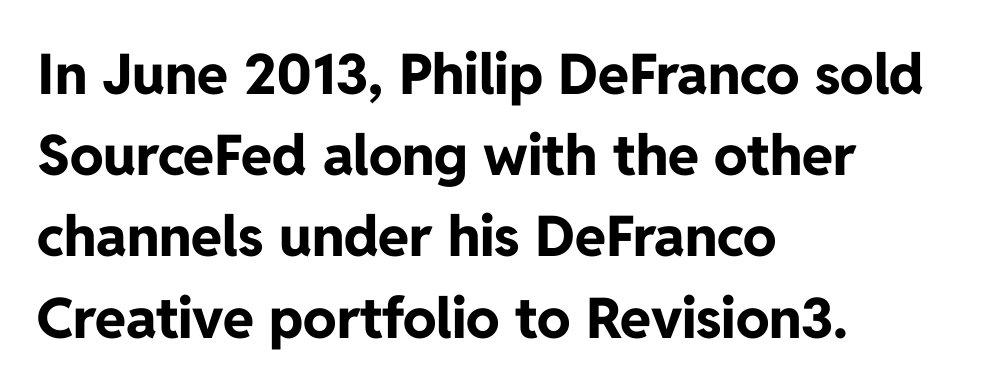
You could call the tracking neutral — neither tight nor loose. Check the space under the baseline: it is left empty. Is there much room between lines? A standard amount, neither cramped nor airy. Upright lettering throughout.
